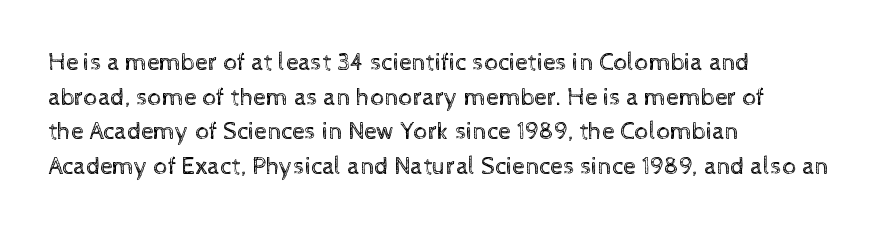
Q: Is the text bold? A: No.
Q: Is the text italic (slanted)? A: No, it is upright.
Q: Is the text underlined? A: No.
Q: How is the paragraph aligned? A: Left-aligned.
Q: Is the spacing between letters normal or unusually wide? A: Normal.
Q: Is the spacing between lines tight, normal or loose? A: Normal.
